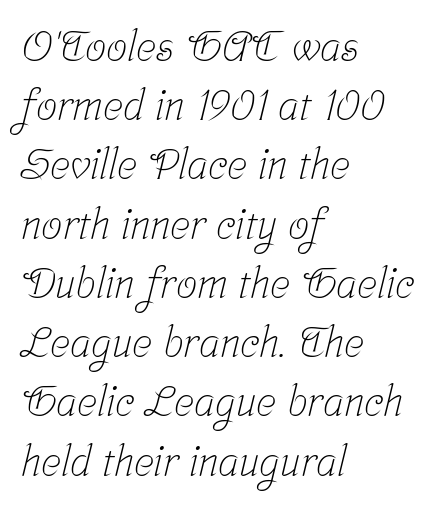
{"serif": "yes", "bold": "no", "weight": "light", "width": "condensed", "stroke_contrast": "low", "x_height": "medium", "monospaced": "no", "underline": "no", "align": "left", "line_spacing": "normal", "line_spacing_ratio": 1.41, "letter_spacing": "normal", "letter_spacing_em": 0.0, "glyph_px": 42}
